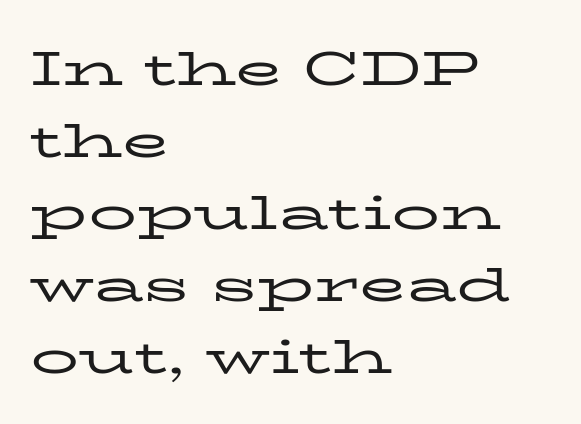
Q: Is the text bold? A: No.
Q: Is the text italic (slanted)? A: No, it is upright.
Q: Is the typeface a serif or a sans-serif typeface? A: Serif.
Q: Is the text underlined? A: No.
Q: How is the paragraph aligned? A: Left-aligned.
Q: Is the spacing between letters normal or unusually wide? A: Normal.
Q: Is the spacing between lines tight, normal or loose? A: Normal.
Q: Width (condensed, normal, or wide)? A: Wide.
Q: Stroke contrast? A: Low.
Q: x-height? A: Medium.
Q: Monospaced? A: No.
